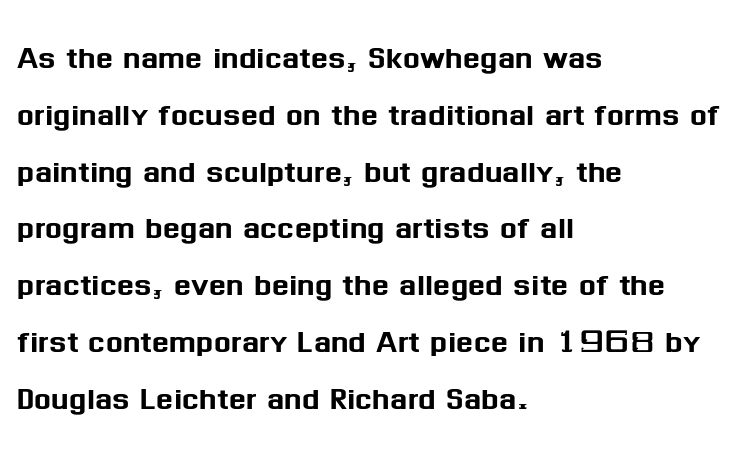
Normally led — the rows are evenly, conventionally spaced. Posture: straight, roman, zero tilt. The letters carry no serifs — their stems end cleanly without finishing strokes. The letterforms sit shoulder to shoulder at normal distance.
